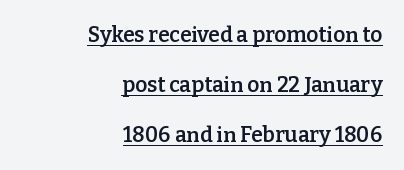
{"italic": "no", "bold": "semi", "underline": "yes", "align": "right", "line_spacing": "loose", "line_spacing_ratio": 2.37, "letter_spacing": "normal", "letter_spacing_em": 0.0, "glyph_px": 21}
